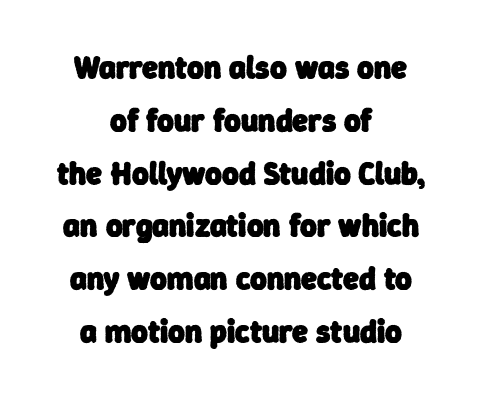
{"serif": "no", "bold": "yes", "weight": "heavy", "width": "normal", "stroke_contrast": "low", "x_height": "medium", "monospaced": "no", "underline": "no", "align": "center", "line_spacing": "normal", "line_spacing_ratio": 1.65, "letter_spacing": "normal", "letter_spacing_em": 0.0, "glyph_px": 32}
